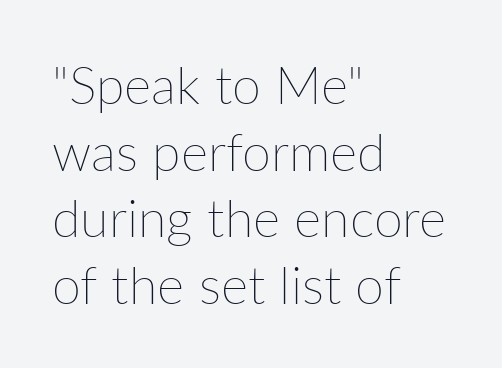
{"italic": "no", "bold": "no", "weight": "thin", "width": "normal", "stroke_contrast": "low", "x_height": "medium", "monospaced": "no", "underline": "no", "align": "left", "line_spacing": "normal", "line_spacing_ratio": 1.28, "letter_spacing": "normal", "letter_spacing_em": 0.0, "glyph_px": 52}
